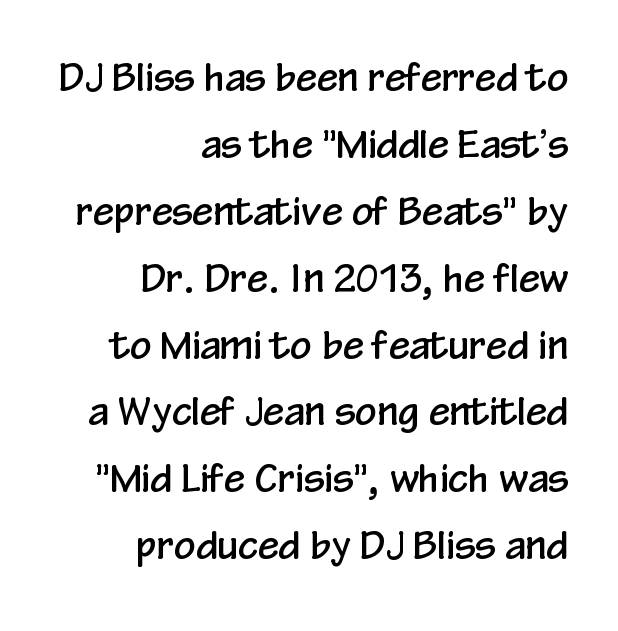
The image shows 38 px condensed sans-serif type, upright; set right-aligned, line spacing 1.76x, normal letter spacing, not underlined; low stroke contrast and a medium x-height.
